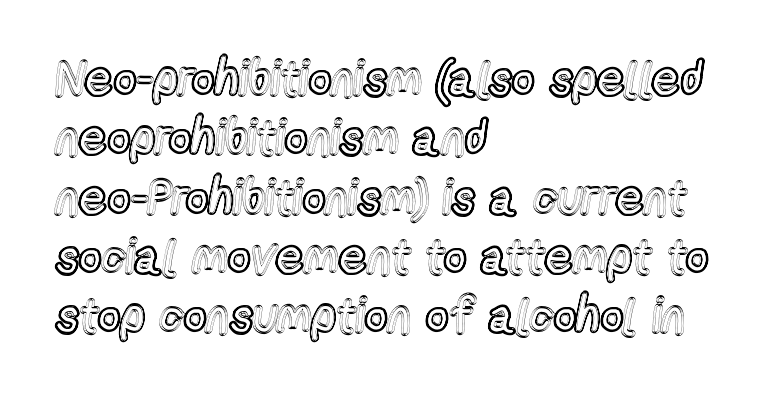
Q: Is the text italic (slanted)? A: Yes.
Q: Is the text underlined? A: No.
Q: How is the paragraph aligned? A: Left-aligned.
Q: Is the spacing between letters normal or unusually wide? A: Normal.
Q: Width (condensed, normal, or wide)? A: Condensed.
Q: x-height? A: Medium.
Q: Monospaced? A: No.
